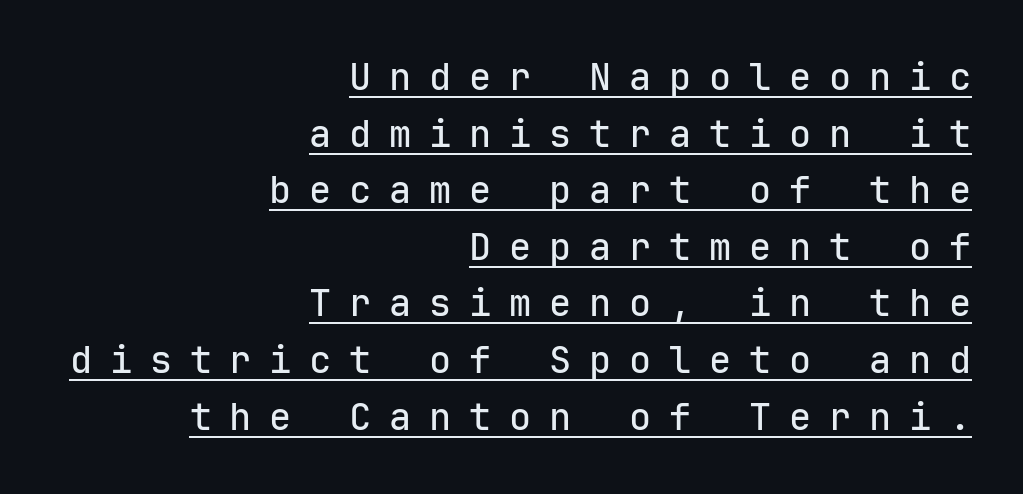
Typographically, this falls in the sans-serif category. Upright lettering throughout. Fixed-width glyphs throughout — classic coding-font behaviour. Horizontal bands of white between lines are of average thickness. Like a heading marked for emphasis, these lines bear an underscore. The letters are spread apart with noticeably loose tracking.
